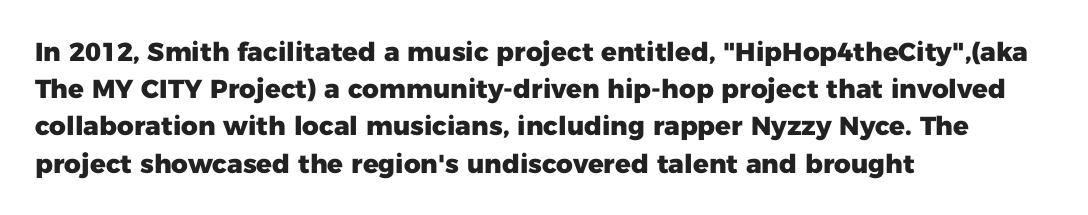
Q: Is the text bold? A: Yes.
Q: Is the text italic (slanted)? A: No, it is upright.
Q: Is the text underlined? A: No.
Q: How is the paragraph aligned? A: Left-aligned.
Q: Is the spacing between letters normal or unusually wide? A: Normal.
Q: Is the spacing between lines tight, normal or loose? A: Normal.
